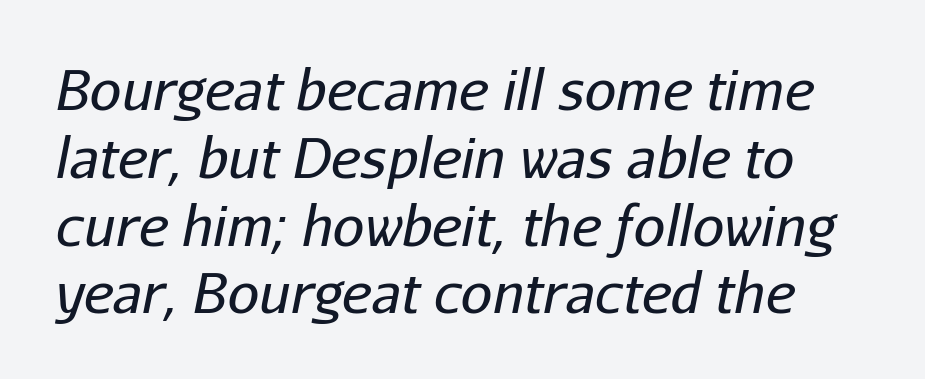
The image shows 56 px regular-weight type, italic (leaning right); set line spacing 1.21x, normal letter spacing, not underlined; low stroke contrast and a medium x-height.
